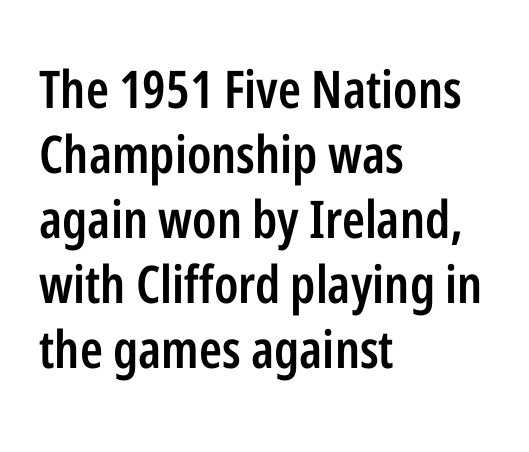
Q: Is the text bold? A: Semi-bold.
Q: Is the text italic (slanted)? A: No, it is upright.
Q: Is the typeface a serif or a sans-serif typeface? A: Sans-serif.
Q: Is the text underlined? A: No.
Q: How is the paragraph aligned? A: Left-aligned.
Q: Is the spacing between letters normal or unusually wide? A: Normal.
Q: Is the spacing between lines tight, normal or loose? A: Normal.
Q: Width (condensed, normal, or wide)? A: Condensed.
Q: Stroke contrast? A: Low.
Q: x-height? A: Medium.
Q: Monospaced? A: No.
